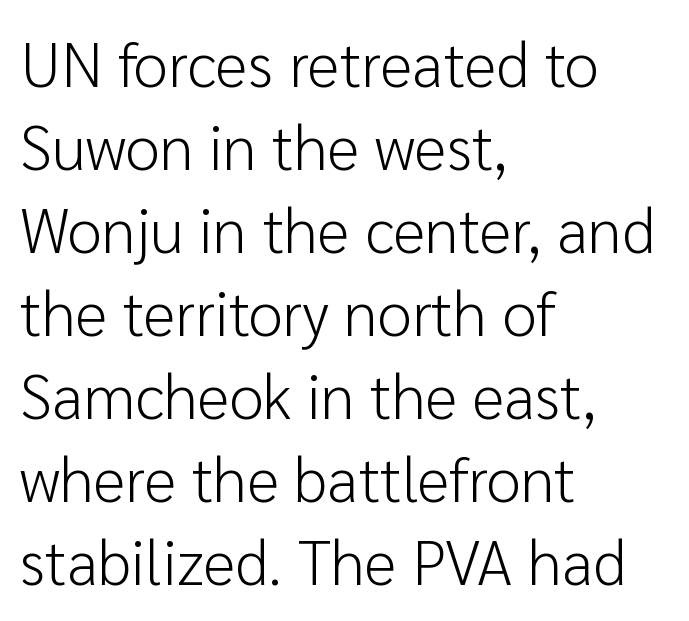
The image shows 62 px light sans-serif type, upright; set left-aligned, normal line spacing (1.34x), normal letter spacing, not underlined; low stroke contrast and a medium x-height.
